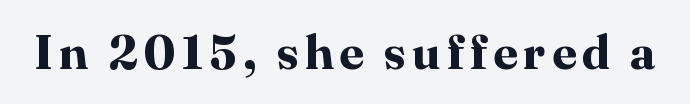
{"serif": "yes", "italic": "no", "bold": "yes", "weight": "bold", "width": "normal", "stroke_contrast": "high", "x_height": "medium", "monospaced": "no", "underline": "no", "glyph_px": 48}
